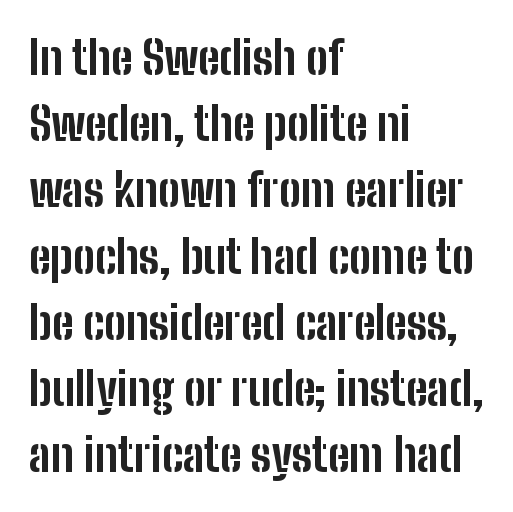
{"serif": "no", "italic": "no", "bold": "yes", "weight": "bold", "width": "condensed", "stroke_contrast": "low", "x_height": "medium", "monospaced": "no", "underline": "no", "align": "left", "line_spacing": "normal", "line_spacing_ratio": 1.44, "letter_spacing": "normal", "letter_spacing_em": 0.0, "glyph_px": 46}
